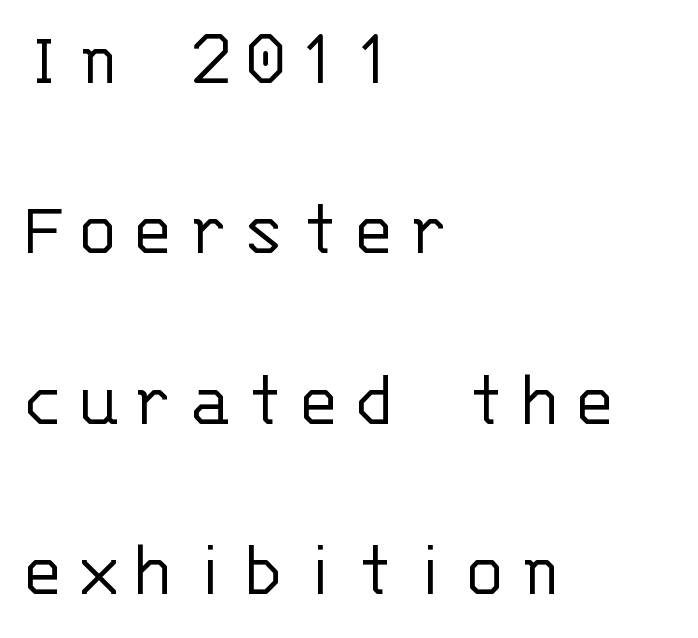
The gap between lines stays unmarked. To sum up the face: it is a sans, with no serifs. Stems here are at most as thick as an everyday book face. Monospaced: the letters line up in strict vertical columns.
